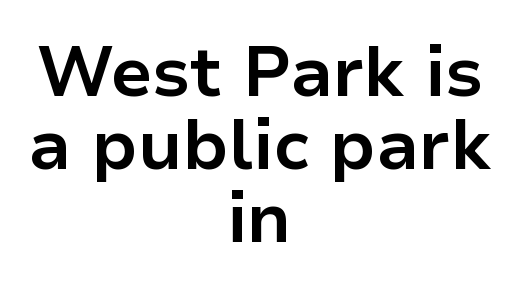
The image shows 70 px bold sans-serif type, upright; set centered, tight line spacing (1.04x), normal letter spacing, not underlined; low stroke contrast and a medium x-height.
